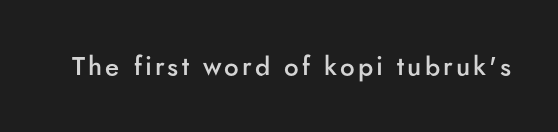
The image shows 26 px text type, upright; set not underlined.
